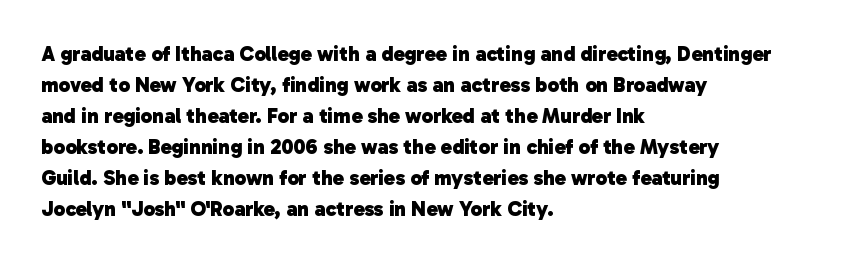
The space beneath each line is pristine and unruled. Words appear dense and cohesive because spacing is normal. Caption: bold face, heavy strokes. Notice how descenders clear the ascenders below comfortably — that's standard leading. Is the block centered? No — it sits flush against the left margin.
